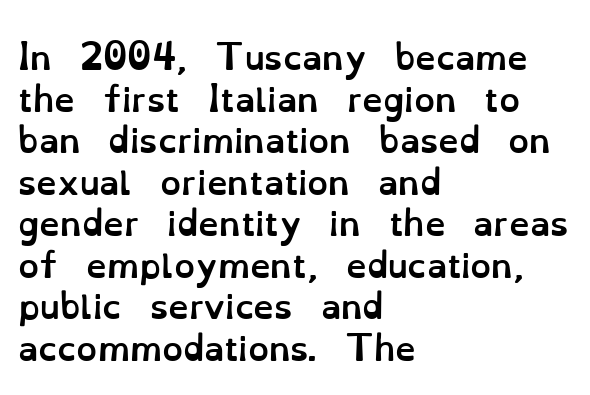
Emphasis by weight is at full strength: bold. Students, note that the glyphs here touch the page at normal intervals. The line-height multiplier appears to be the usual default. Ascenders rise straight up at ninety degrees. The face used here is proportionally spaced, like ordinary book or web type. Which margin do the lines hug? The left one — the right edge is uneven.
